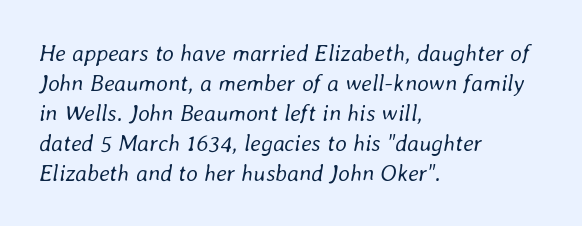
{"italic": "yes", "lean": "right", "slant_degrees": 8, "bold": "no", "underline": "no", "align": "left", "line_spacing": "normal", "line_spacing_ratio": 1.3, "letter_spacing": "normal", "letter_spacing_em": 0.0, "glyph_px": 23}
